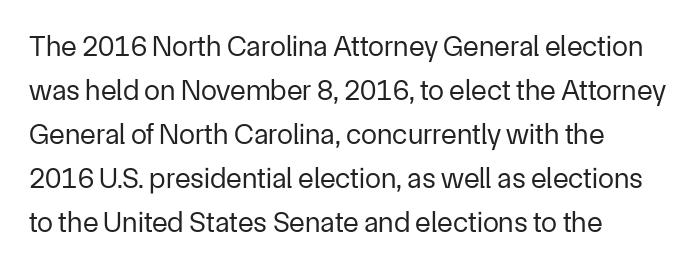
These lines keep a tight, regular rhythm from letter to letter. Think of a printed novel: that variable character pitch is what you see here. Each new line begins a customary step beneath the previous one. These lines are composed in type without serifs.
